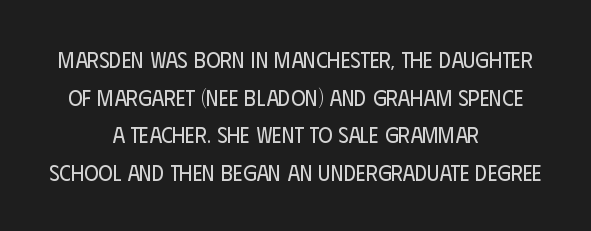
The image shows 22 px text type, upright; set centered, line spacing 1.71x, normal letter spacing, not underlined.
